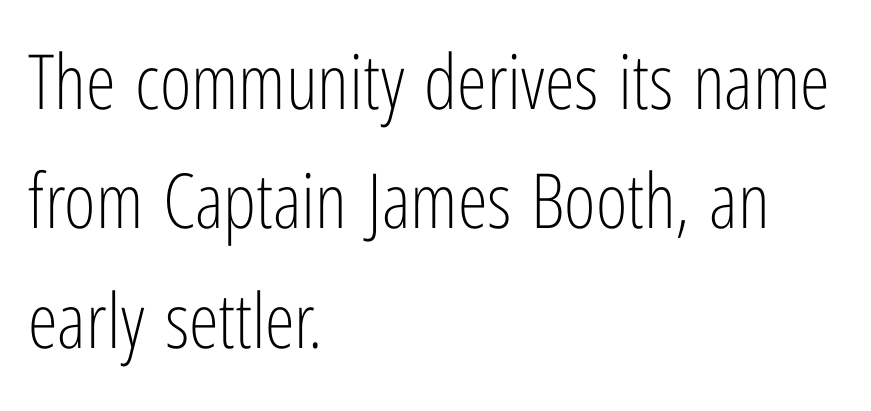
{"serif": "no", "italic": "no", "bold": "no", "weight": "light", "width": "condensed", "stroke_contrast": "low", "x_height": "medium", "monospaced": "no", "underline": "no", "align": "left", "line_spacing": "normal", "line_spacing_ratio": 1.57, "letter_spacing": "normal", "letter_spacing_em": 0.0, "glyph_px": 76}
